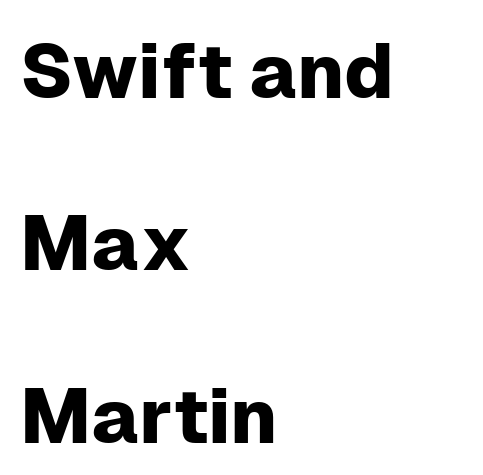
{"serif": "no", "italic": "no", "width": "normal", "stroke_contrast": "low", "x_height": "medium", "monospaced": "no", "underline": "no", "align": "left", "line_spacing": "loose", "line_spacing_ratio": 2.24, "letter_spacing": "normal", "letter_spacing_em": 0.0, "glyph_px": 77}
